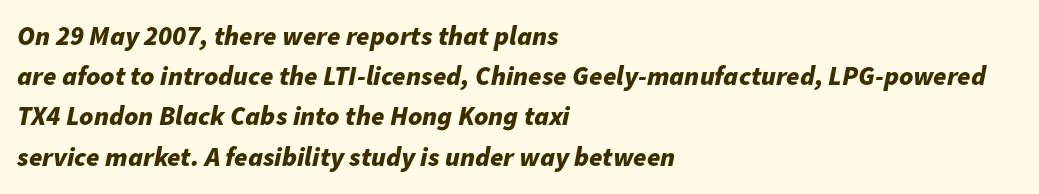
{"italic": "yes", "lean": "right", "slant_degrees": 11, "bold": "yes", "underline": "no", "align": "left", "line_spacing": "normal", "line_spacing_ratio": 1.49, "letter_spacing": "normal", "letter_spacing_em": 0.0, "glyph_px": 27}
